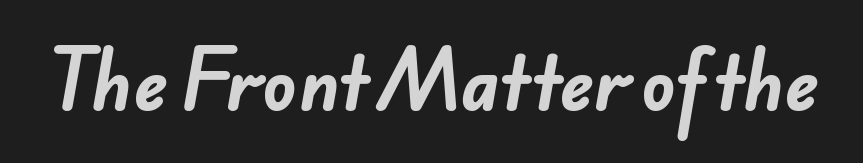
{"serif": "no", "bold": "yes", "weight": "bold", "width": "normal", "stroke_contrast": "low", "x_height": "small", "monospaced": "no", "underline": "no", "letter_spacing": "normal", "letter_spacing_em": 0.0, "glyph_px": 71}
